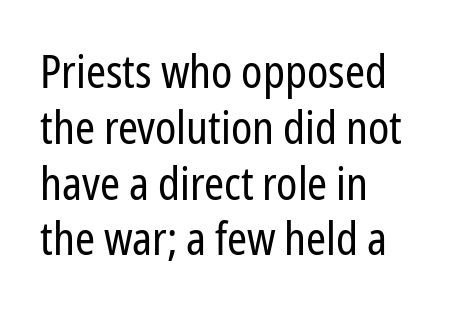
The image shows 45 px regular-weight, condensed sans-serif type, upright; set left-aligned, line spacing 1.24x, normal letter spacing, not underlined; low stroke contrast and a medium x-height.
